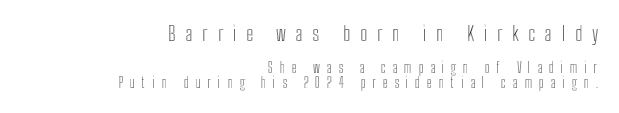
Nobody drew a line under any word here. The block sitting higher on the canvas is the one with enlarged characters. Observe the wide spacing: letters keep a clear distance from each other. Unlike italic type, these characters show no tilt at all.
